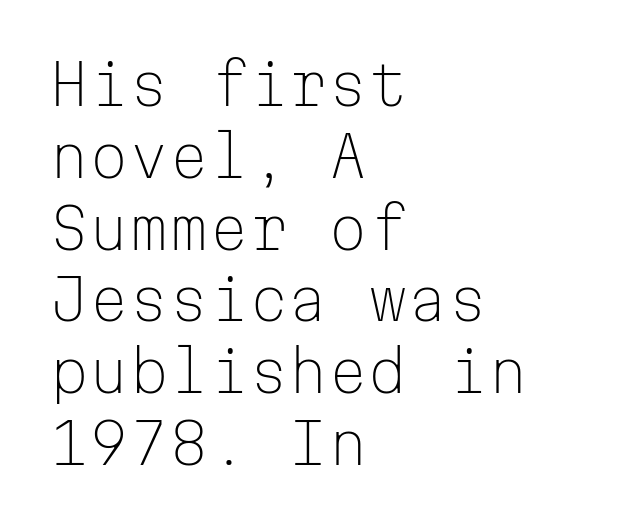
Q: Is the text bold? A: No.
Q: Is the text italic (slanted)? A: No, it is upright.
Q: Is the typeface a serif or a sans-serif typeface? A: Sans-serif.
Q: Is the text underlined? A: No.
Q: How is the paragraph aligned? A: Left-aligned.
Q: Is the spacing between letters normal or unusually wide? A: Normal.
Q: Is the spacing between lines tight, normal or loose? A: Normal.
Q: Width (condensed, normal, or wide)? A: Normal.
Q: Stroke contrast? A: Low.
Q: x-height? A: Medium.
Q: Monospaced? A: Yes.
